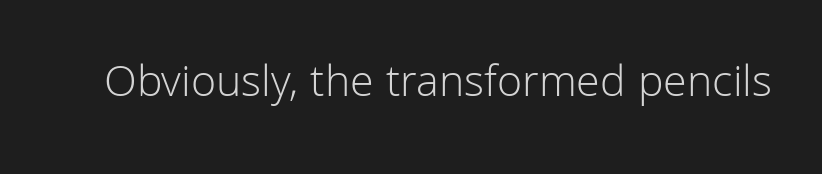
The image shows 46 px light sans-serif type, upright; set normal letter spacing, not underlined; low stroke contrast and a medium x-height.
